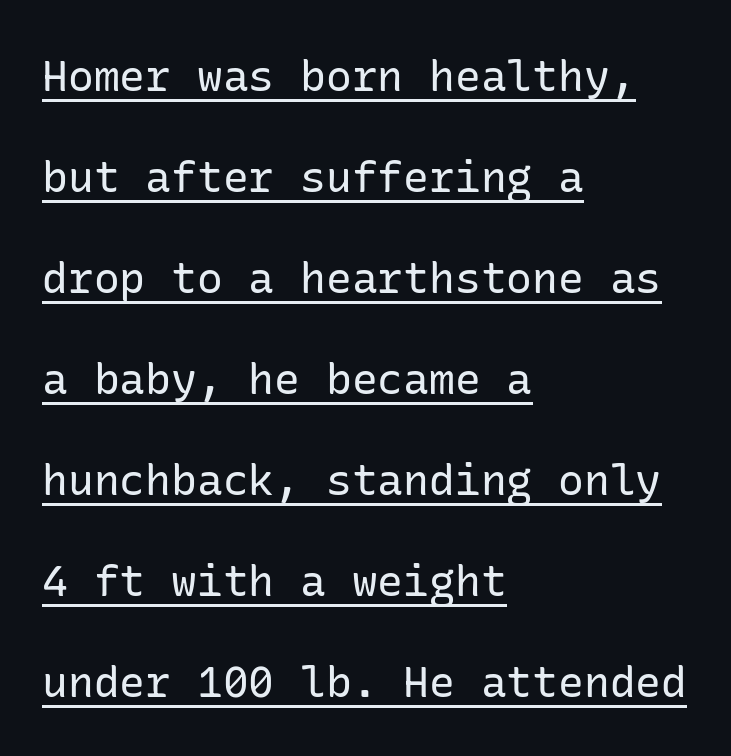
Think standard paragraph weight, or any step lighter than that. What decoration does the sample have? An underline. Nope, not italic — everything's standing straight. A classic flush-left, rag-right setting is used for this passage.
